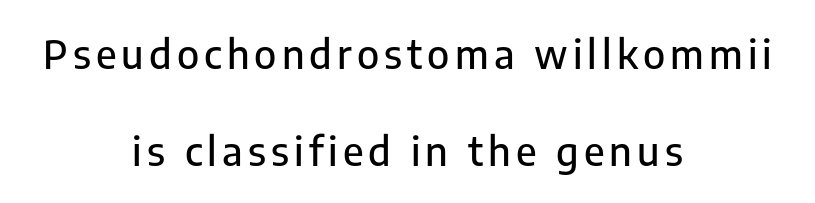
Each letter keeps its own natural width here, so spacing adapts to shape. Stroke terminals: plain, sans-serif. These lines stack symmetrically, like a column narrowing and widening about its center. The foot of each line stays bare and open. The font's upright variant was chosen for this text. Line spacing here is loose.
